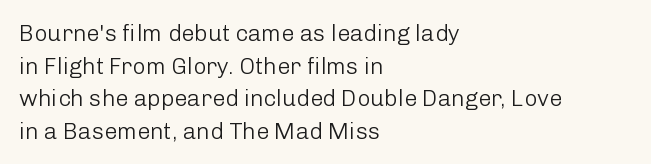
{"italic": "no", "bold": "no", "underline": "no", "align": "left", "line_spacing": "normal", "line_spacing_ratio": 1.42, "letter_spacing": "normal", "letter_spacing_em": 0.0, "glyph_px": 23}
